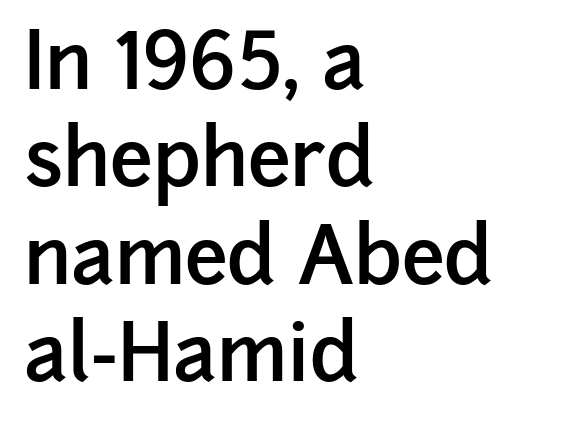
{"serif": "no", "italic": "no", "bold": "semi", "weight": "semibold", "width": "normal", "stroke_contrast": "low", "x_height": "medium", "monospaced": "no", "underline": "no", "align": "left", "line_spacing": "normal", "line_spacing_ratio": 1.25, "letter_spacing": "normal", "letter_spacing_em": 0.0, "glyph_px": 78}
